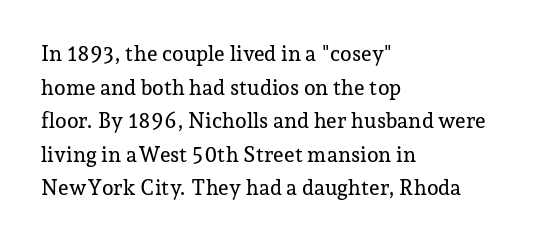
Q: Is the text italic (slanted)? A: No, it is upright.
Q: Is the text underlined? A: No.
Q: How is the paragraph aligned? A: Left-aligned.
Q: Is the spacing between letters normal or unusually wide? A: Normal.
Q: Is the spacing between lines tight, normal or loose? A: Normal.
